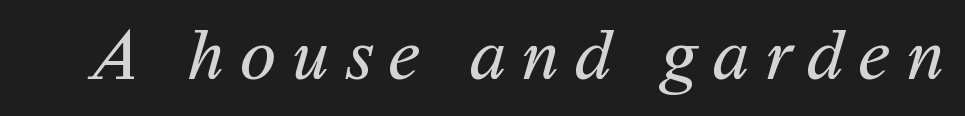
Note: no serifs on the glyphs. Spacing verdict: proportional, widths tailored to each character. The typeface has the unassuming heft of standard copy or less. Honestly, the letter spacing is so wide it's the main thing you notice. The strip under each line holds only bare page.
